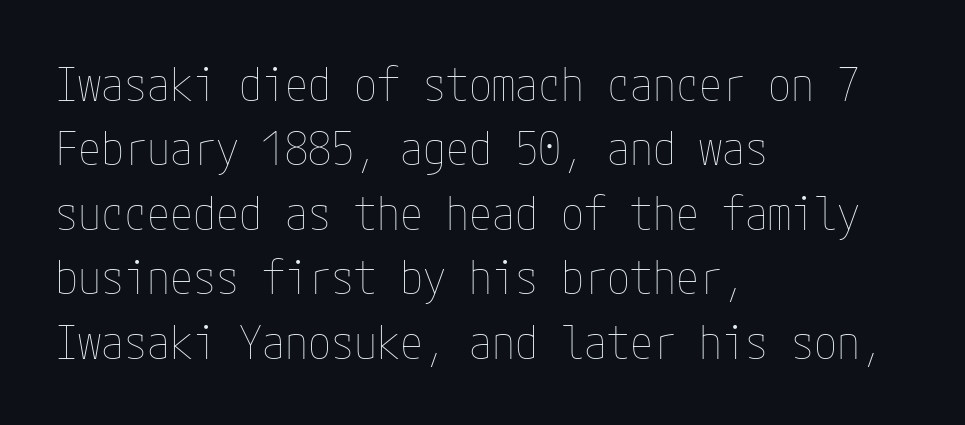
The passage shown is not bold in any degree. What's the leading like? Ordinary, nothing unusual. What stands out about the letter spacing? Nothing — it is the standard amount. Every character sits straight up, as roman type does. Every row of glyphs begins at an identical x-position on the left. Has an underline been added? It has not.
